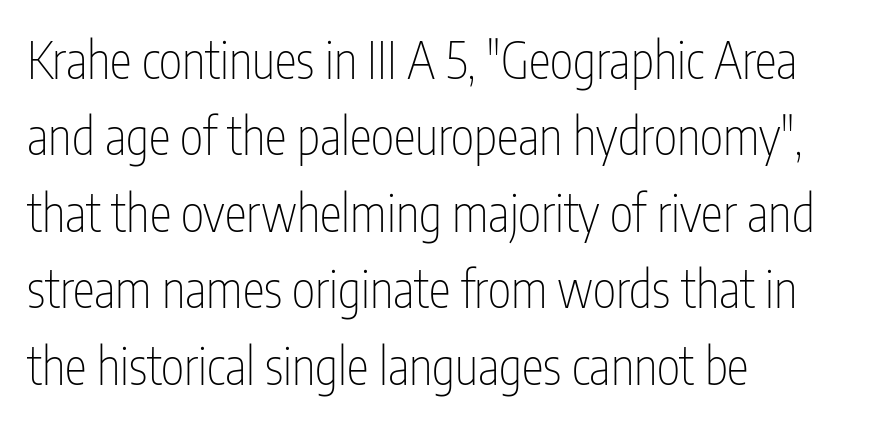
Layout note: lines flush left. Regarding serifs, this sample does without them. This sample has the flowing, uneven cadence of proportional lettering. The letters stand upright; this is a roman face. Check under the words: just untouched page.
